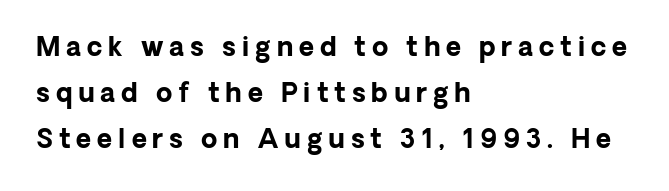
The glyphs have the mass of a bold cut. Visually the block forms a straight wall on the left and a jagged coastline on the right. Tracking here is generous; glyphs stand well apart from one another. Rule under the text: the space is simply empty.
